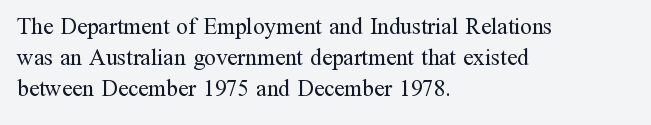
Q: Is the text bold? A: No.
Q: Is the text italic (slanted)? A: No, it is upright.
Q: Is the text underlined? A: No.
Q: How is the paragraph aligned? A: Left-aligned.
Q: Is the spacing between letters normal or unusually wide? A: Normal.
Q: Is the spacing between lines tight, normal or loose? A: Normal.
